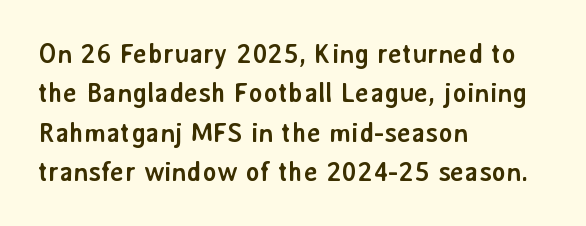
{"italic": "no", "bold": "yes", "underline": "no", "align": "left", "line_spacing": "normal", "line_spacing_ratio": 1.46, "letter_spacing": "normal", "letter_spacing_em": 0.0, "glyph_px": 27}
